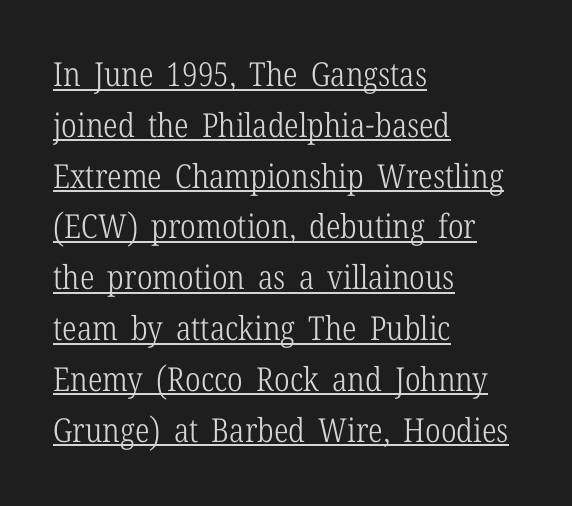
Q: Is the text bold? A: No.
Q: Is the text italic (slanted)? A: No, it is upright.
Q: Is the typeface a serif or a sans-serif typeface? A: Serif.
Q: Is the text underlined? A: Yes.
Q: How is the paragraph aligned? A: Left-aligned.
Q: Is the spacing between letters normal or unusually wide? A: Normal.
Q: Is the spacing between lines tight, normal or loose? A: Normal.
Q: Width (condensed, normal, or wide)? A: Condensed.
Q: Stroke contrast? A: Low.
Q: x-height? A: Medium.
Q: Monospaced? A: No.
